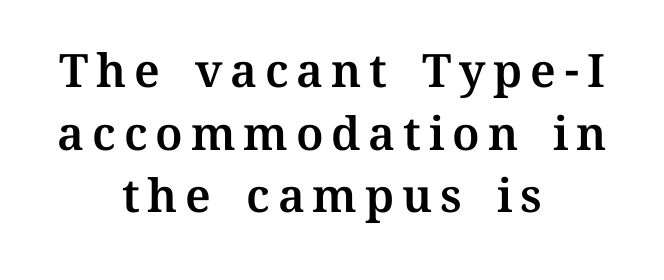
Successive baselines arrive at the customary interval. When letters stand straight like this, we call the style roman or upright. Lines of text with bare space underneath. The paragraph has two soft edges and a firm central axis. Spacing verdict: proportional, widths tailored to each character.
